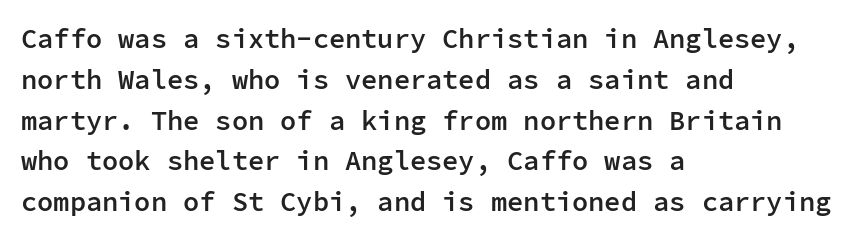
Compared with a centered layout, this one pins lines to the left instead. Compared with typical paragraphs, the rows here are spaced about the same. You can tell it's not italic because the verticals are truly vertical. Bare-footed words on every line. A fair bit of extra ink — the face is semibold, not bold.
